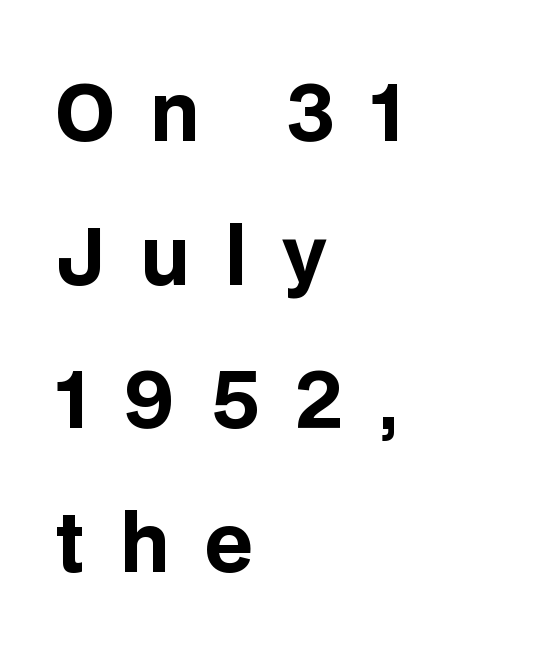
Characters remain perfectly vertical along every line. Quick note: underline off. Between one letter and the next there's a generous, obvious gap. Caption: multi-line text, flush left, ragged right.
